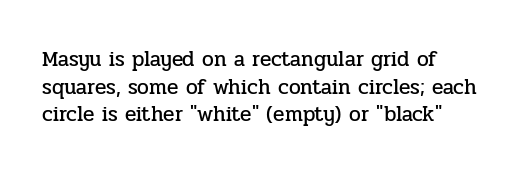
Every character sits straight up, as roman type does. Decoration check: the copy has no underline. A normal amount of white space separates one row of letters from the next. The passage shown has conventional tracking throughout.
